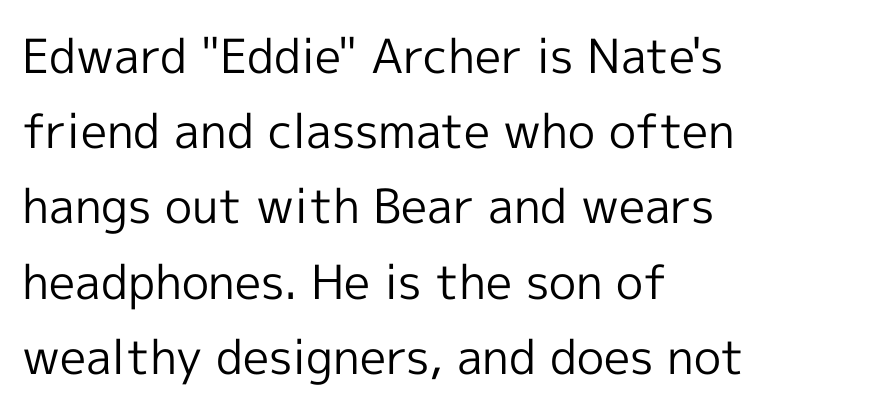
The image shows 47 px regular-weight sans-serif type, upright; set left-aligned, normal line spacing (1.6x), normal letter spacing, not underlined; a medium x-height.
